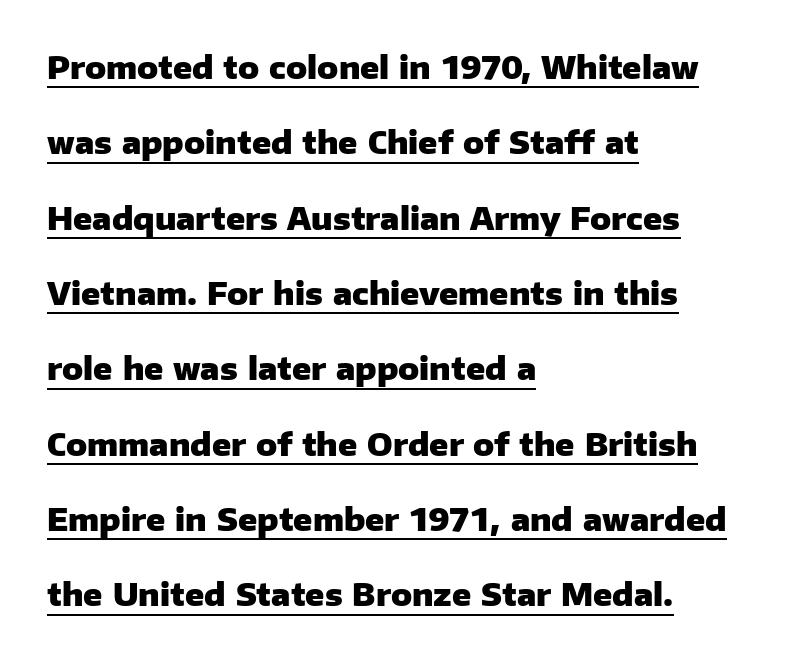
The image shows 31 px heavy sans-serif type, upright; set left-aligned, loose line spacing (2.43x), normal letter spacing, underlined; low stroke contrast and a medium x-height.
